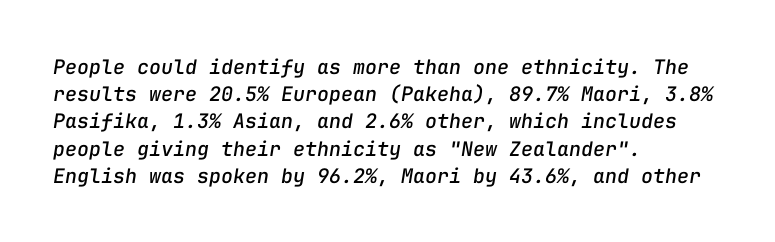
Q: Is the text italic (slanted)? A: Yes, it leans right by about 9 degrees.
Q: Is the text underlined? A: No.
Q: How is the paragraph aligned? A: Left-aligned.
Q: Is the spacing between letters normal or unusually wide? A: Normal.
Q: Is the spacing between lines tight, normal or loose? A: Normal.
